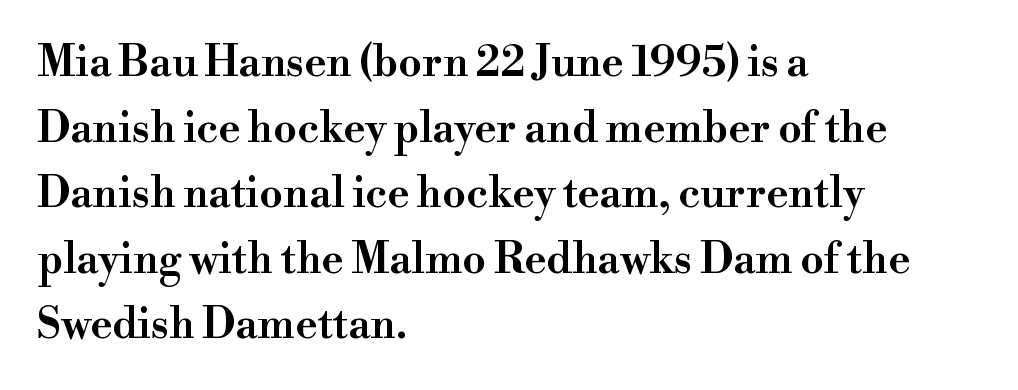
Yep, those are serifs on the letters. Does extra space separate the letters? No, they use regular spacing. Vertical spacing — default. The baseline area is clear.
